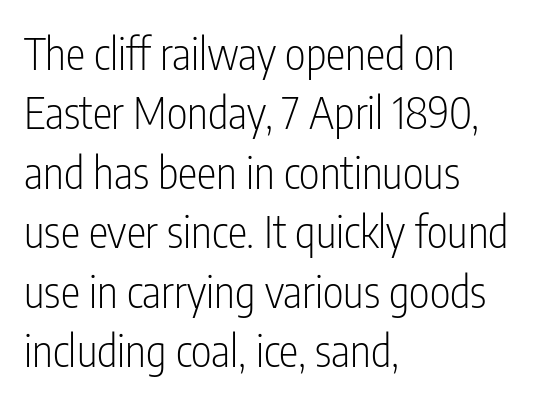
The image shows 44 px light, condensed sans-serif type, upright; set left-aligned, normal line spacing (1.35x), normal letter spacing, not underlined; low stroke contrast and a medium x-height.
